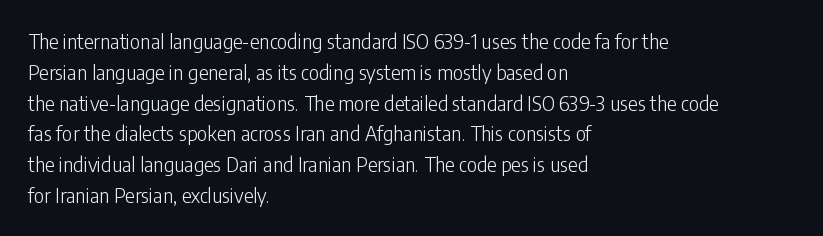
Unmarked baselines from the first word to the last. Between one letter and the next there's only the usual sliver of space. Left-aligned paragraph, ragged on the right. Compared with typical paragraphs, the rows here are spaced about the same. It's the straight-up-and-down kind of type.
